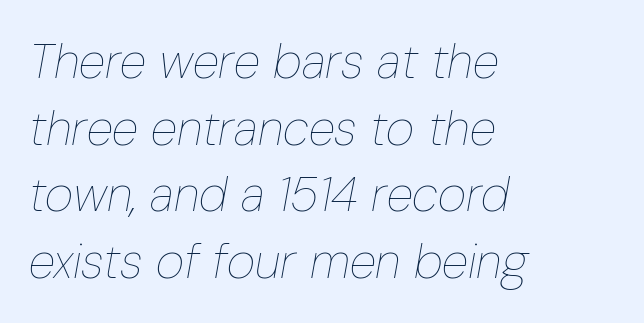
The leading is moderate, giving the passage an even texture. Is the stroke heavy? The answer is a plain regular-or-lighter. A typesetter would mark this as italic. Anything drawn beneath the words? Only blank space. Is this a fixed-width face? No — the glyphs have proportional, varying widths. One-word summary of the alignment: left.
